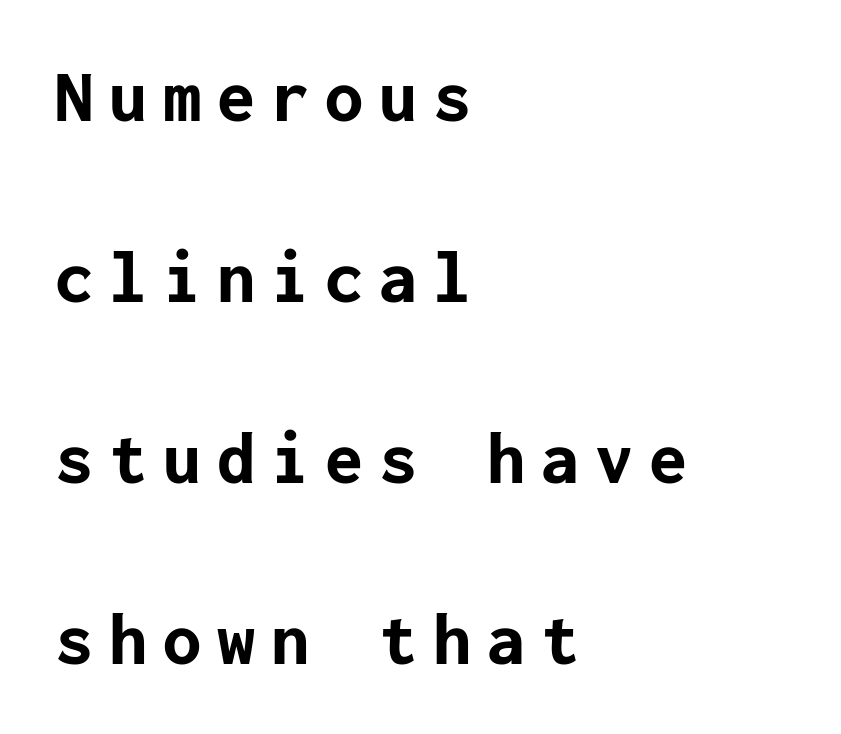
Q: Is the text bold? A: Yes.
Q: Is the text italic (slanted)? A: No, it is upright.
Q: Is the typeface a serif or a sans-serif typeface? A: Sans-serif.
Q: Is the text underlined? A: No.
Q: How is the paragraph aligned? A: Left-aligned.
Q: Is the spacing between letters normal or unusually wide? A: Unusually wide.
Q: Is the spacing between lines tight, normal or loose? A: Loose.
Q: Width (condensed, normal, or wide)? A: Normal.
Q: Stroke contrast? A: Low.
Q: x-height? A: Medium.
